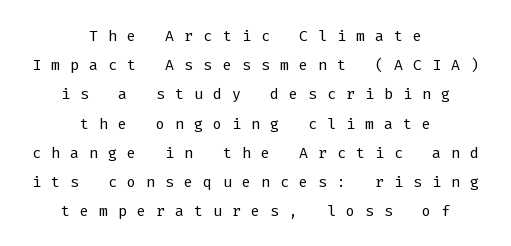
Q: Is the text bold? A: No.
Q: Is the text italic (slanted)? A: No, it is upright.
Q: Is the text underlined? A: No.
Q: How is the paragraph aligned? A: Centered.
Q: Is the spacing between letters normal or unusually wide? A: Unusually wide.
Q: Is the spacing between lines tight, normal or loose? A: Normal.
